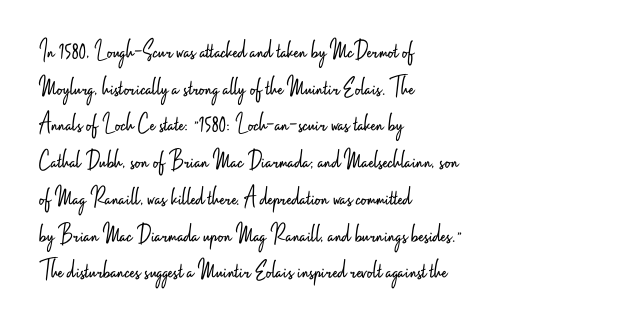
Q: Is the text bold? A: No.
Q: Is the text italic (slanted)? A: Yes.
Q: Is the text underlined? A: No.
Q: How is the paragraph aligned? A: Left-aligned.
Q: Is the spacing between letters normal or unusually wide? A: Normal.
Q: Is the spacing between lines tight, normal or loose? A: Normal.
